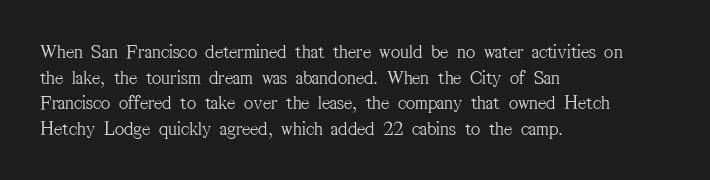
{"italic": "no", "bold": "no", "underline": "no", "align": "left", "line_spacing": "normal", "line_spacing_ratio": 1.28, "letter_spacing": "normal", "letter_spacing_em": 0.0, "glyph_px": 20}
